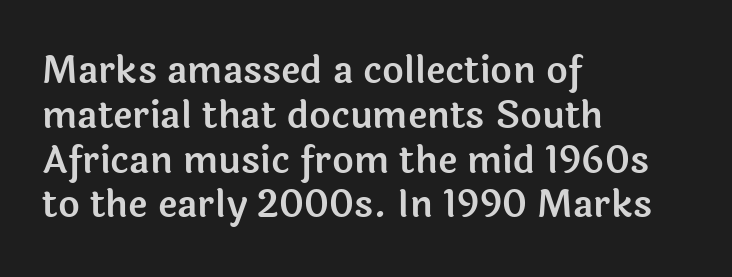
The letters sit at their default tracking, neither squeezed nor spread. Here the designer chose a conventional face with non-uniform glyph widths. Classification — sans serif. In terms of posture, this sample is upright. Descenders hang freely into open space. The typesetter chose a ragged-right arrangement here.
